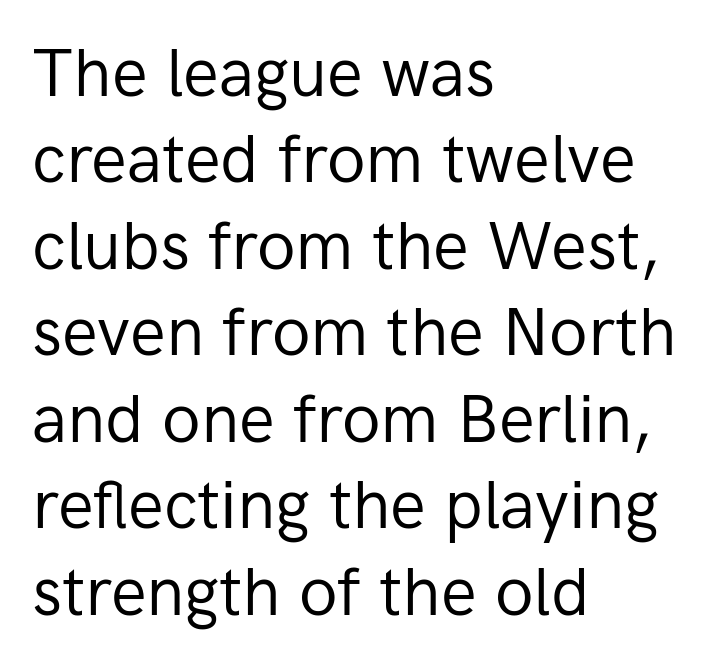
{"serif": "no", "italic": "no", "bold": "no", "weight": "regular", "width": "normal", "stroke_contrast": "low", "x_height": "medium", "monospaced": "no", "underline": "no", "align": "left", "line_spacing": "normal", "line_spacing_ratio": 1.29, "letter_spacing": "normal", "letter_spacing_em": 0.0, "glyph_px": 67}
